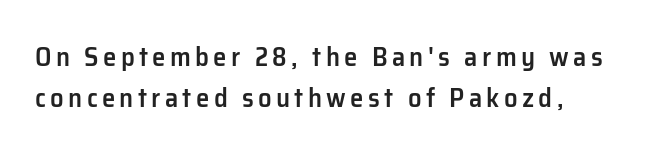
Q: Is the text bold? A: Semi-bold.
Q: Is the text italic (slanted)? A: No, it is upright.
Q: Is the text underlined? A: No.
Q: How is the paragraph aligned? A: Left-aligned.
Q: Is the spacing between lines tight, normal or loose? A: Normal.
